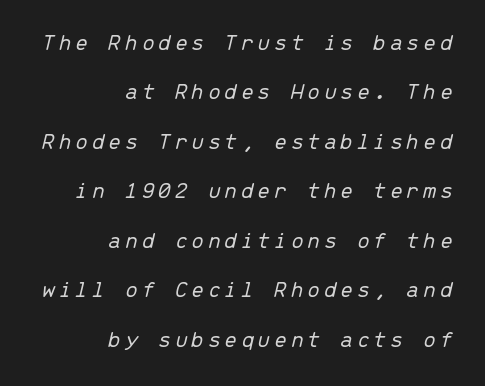
{"italic": "yes", "lean": "right", "slant_degrees": 13, "bold": "no", "underline": "no", "align": "right", "line_spacing": "loose", "line_spacing_ratio": 2.06, "glyph_px": 24}
